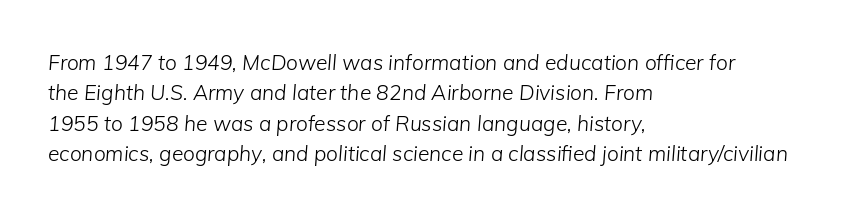
The image shows 21 px text type, italic (leaning right); set left-aligned, normal line spacing (1.45x), normal letter spacing, not underlined.
